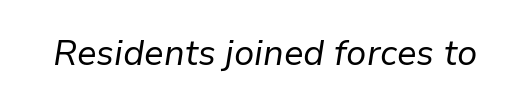
The image shows 35 px regular-weight type, italic (leaning right); set normal letter spacing, not underlined; low stroke contrast and a medium x-height.
